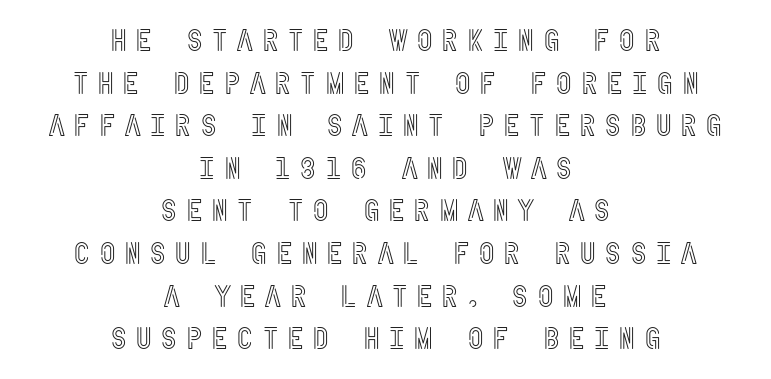
{"italic": "no", "width": "condensed", "x_height": "large", "underline": "no", "align": "center", "line_spacing": "normal", "line_spacing_ratio": 1.42, "letter_spacing": "wide", "letter_spacing_em": 0.26, "glyph_px": 30}
